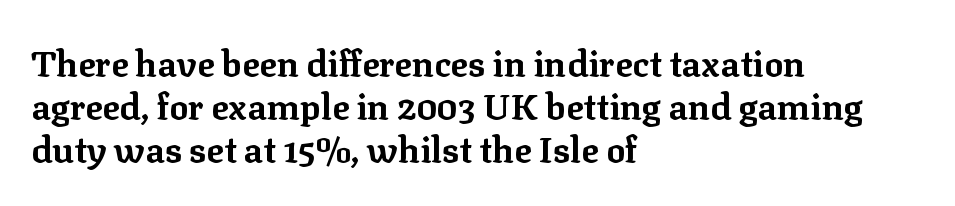
Q: Is the text bold? A: Yes.
Q: Is the text italic (slanted)? A: No, it is upright.
Q: Is the typeface a serif or a sans-serif typeface? A: Serif.
Q: Is the text underlined? A: No.
Q: How is the paragraph aligned? A: Left-aligned.
Q: Is the spacing between letters normal or unusually wide? A: Normal.
Q: Width (condensed, normal, or wide)? A: Normal.
Q: Stroke contrast? A: Low.
Q: x-height? A: Medium.
Q: Monospaced? A: No.
